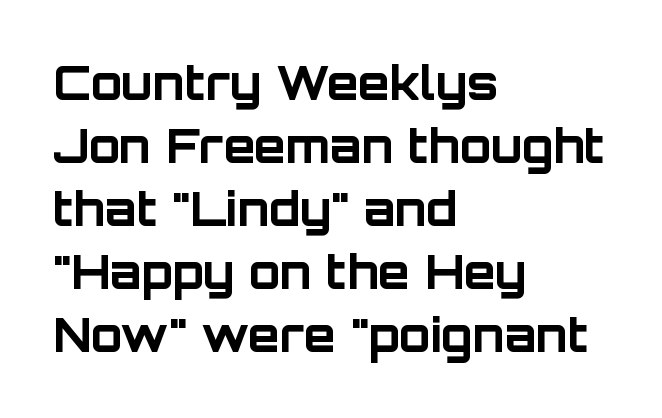
Looks like regular typesetting: each glyph gets only the width it needs. Typeset ragged right — the left edge is the straight one. Style check: upright. A sans-serif font was chosen for this passage. Bare-footed words on every line. Between one letter and the next there's only the usual sliver of space.
